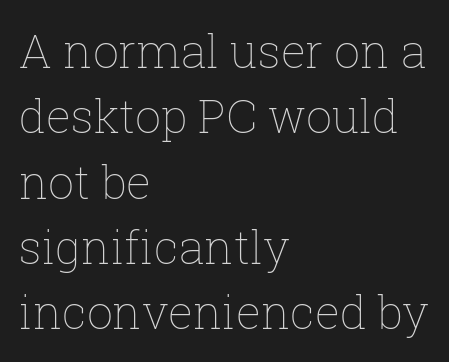
{"italic": "no", "bold": "no", "weight": "thin", "width": "normal", "stroke_contrast": "low", "x_height": "medium", "monospaced": "no", "underline": "no", "align": "left", "line_spacing": "normal", "line_spacing_ratio": 1.42, "letter_spacing": "normal", "letter_spacing_em": 0.0, "glyph_px": 46}
